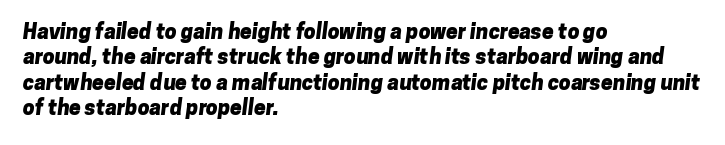
Q: Is the text bold? A: Yes.
Q: Is the text underlined? A: No.
Q: How is the paragraph aligned? A: Left-aligned.
Q: Is the spacing between letters normal or unusually wide? A: Normal.
